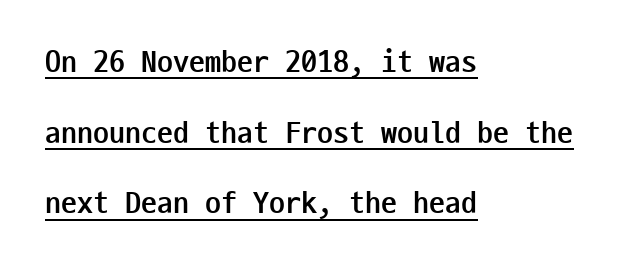
Q: Is the text bold? A: Yes.
Q: Is the text italic (slanted)? A: No, it is upright.
Q: Is the typeface a serif or a sans-serif typeface? A: Sans-serif.
Q: Is the text underlined? A: Yes.
Q: How is the paragraph aligned? A: Left-aligned.
Q: Is the spacing between letters normal or unusually wide? A: Normal.
Q: Is the spacing between lines tight, normal or loose? A: Loose.
Q: Width (condensed, normal, or wide)? A: Condensed.
Q: Stroke contrast? A: Low.
Q: x-height? A: Medium.
Q: Monospaced? A: Yes.
